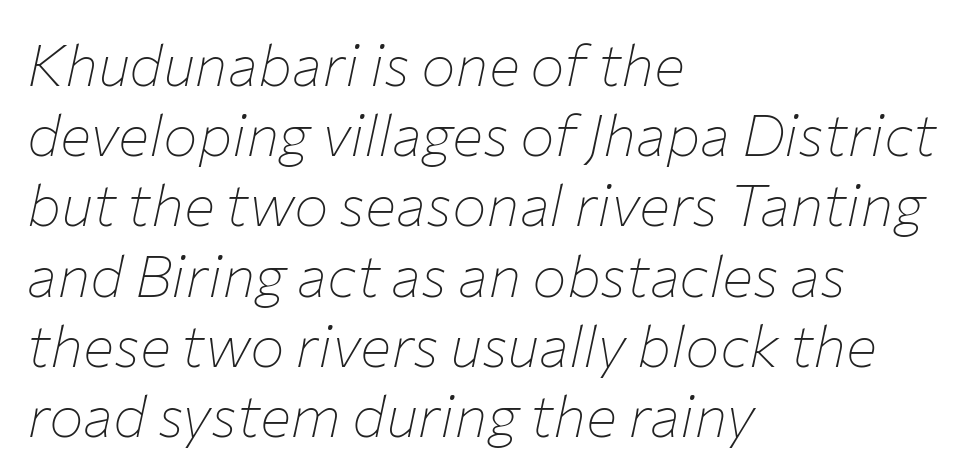
Q: Is the text bold? A: No.
Q: Is the text italic (slanted)? A: Yes, it leans right by about 12 degrees.
Q: Is the text underlined? A: No.
Q: How is the paragraph aligned? A: Left-aligned.
Q: Is the spacing between letters normal or unusually wide? A: Normal.
Q: Width (condensed, normal, or wide)? A: Normal.
Q: Stroke contrast? A: Low.
Q: x-height? A: Medium.
Q: Monospaced? A: No.
